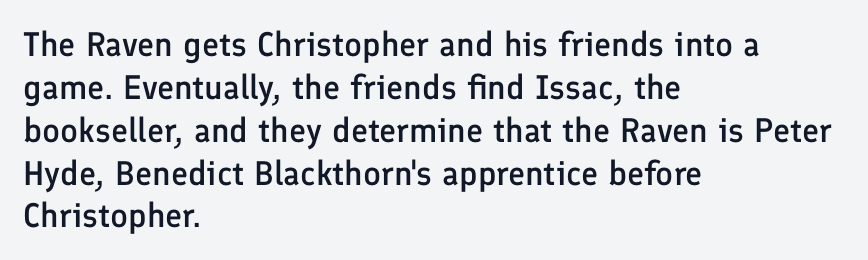
The image shows 34 px semibold sans-serif type, upright; set left-aligned, normal line spacing (1.26x), normal letter spacing, not underlined; low stroke contrast and a medium x-height.
